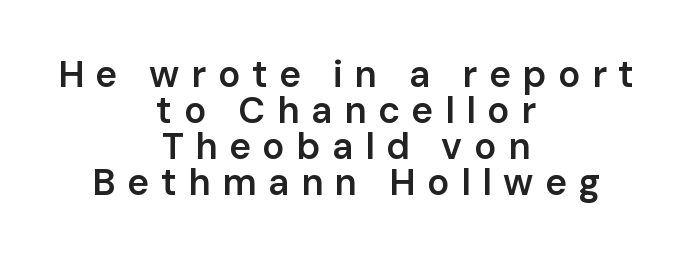
Visually the block forms a symmetrical silhouette, jagged on both flanks. These lines have a slow, spaced-out rhythm from letter to letter. Summary of weight: moderately heavy, a semibold. The block of text is dense from top to bottom, with scant space between rows. These lines are composed in type without serifs. Bare-footed words on every line.
